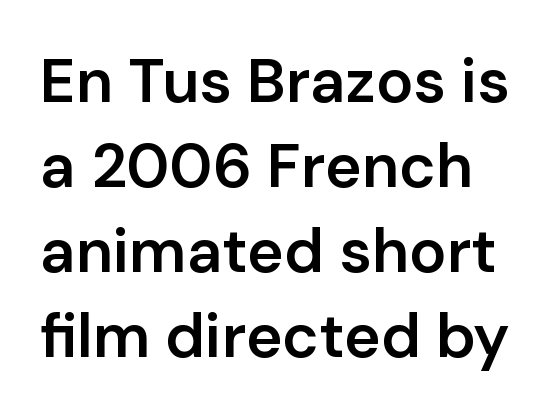
The image shows 62 px semibold sans-serif type, upright; set normal line spacing (1.37x), normal letter spacing, not underlined; low stroke contrast and a medium x-height.
